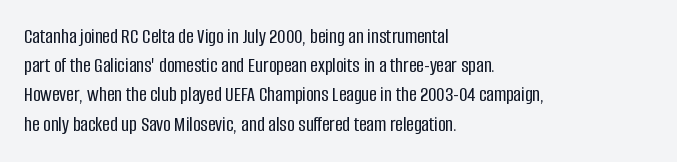
Q: Is the text italic (slanted)? A: No, it is upright.
Q: Is the text underlined? A: No.
Q: How is the paragraph aligned? A: Left-aligned.
Q: Is the spacing between letters normal or unusually wide? A: Normal.
Q: Is the spacing between lines tight, normal or loose? A: Normal.
